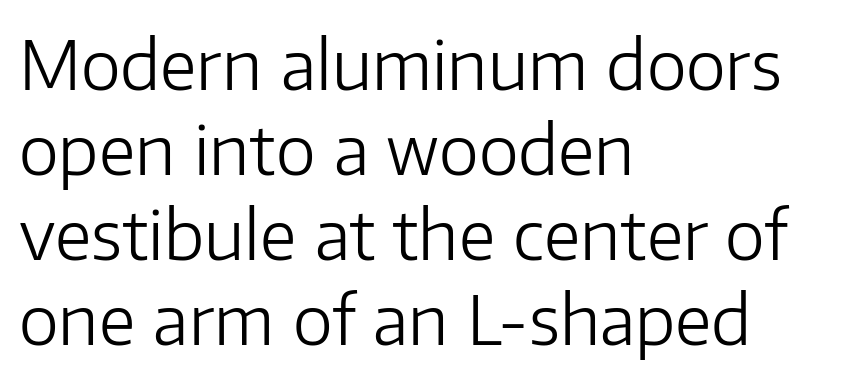
Q: Is the text bold? A: No.
Q: Is the text italic (slanted)? A: No, it is upright.
Q: Is the typeface a serif or a sans-serif typeface? A: Sans-serif.
Q: Is the text underlined? A: No.
Q: How is the paragraph aligned? A: Left-aligned.
Q: Is the spacing between letters normal or unusually wide? A: Normal.
Q: Is the spacing between lines tight, normal or loose? A: Normal.
Q: Width (condensed, normal, or wide)? A: Normal.
Q: Stroke contrast? A: Low.
Q: x-height? A: Medium.
Q: Monospaced? A: No.
